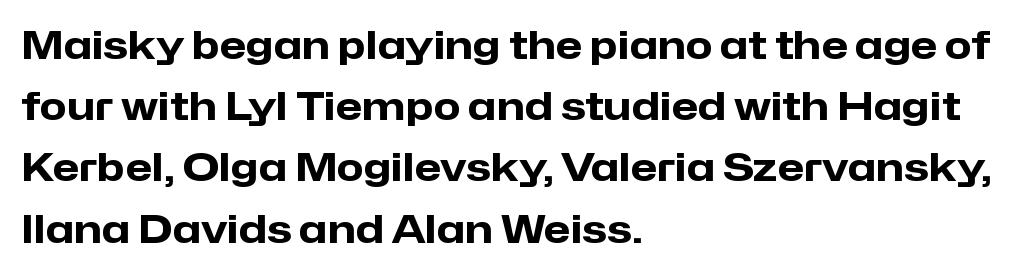
These lines were composed using upright roman letters. The compositor pushed each line to the left boundary. The typeface chosen for these lines omits serifs. Regarding leading, the lines here are spaced in the standard way. Quick note: underline off.
